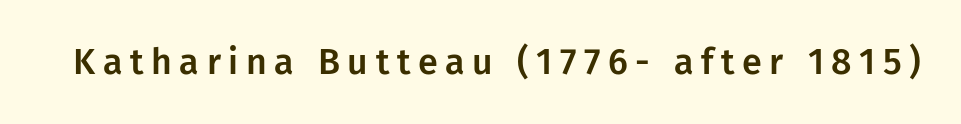
A typesetter would call this heavily tracked-out type. You could not count columns in this text — the font is proportionally spaced. Vertical strokes here are truly vertical. Letters rest on an invisible, unmarked baseline. Stroke terminals: plain, sans-serif.
